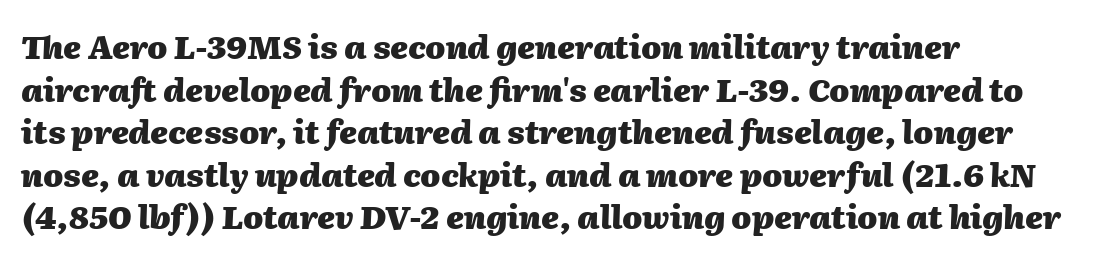
The image shows 32 px heavy type, italic (leaning right); set left-aligned, normal line spacing (1.33x), normal letter spacing, not underlined; medium stroke contrast and a medium x-height.
